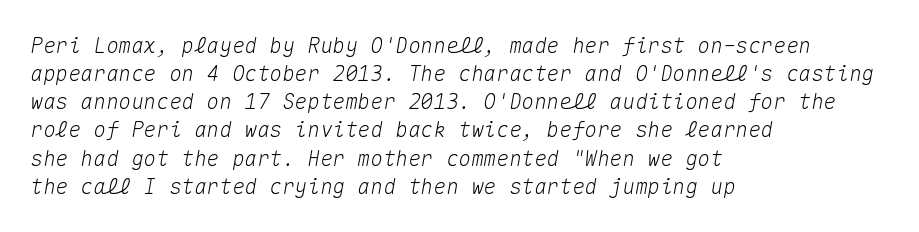
The space between consecutive lines is moderate. The baseline area is clear. This sample uses an oblique cut, with every glyph tilted off the vertical. Notice how the passage keeps a crisp vertical edge on the left only. Honestly, the letter spacing is just normal — you wouldn't notice it.
